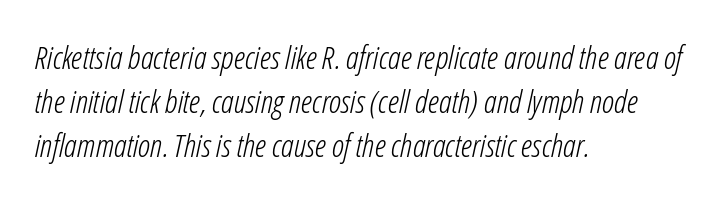
Q: Is the text bold? A: No.
Q: Is the text italic (slanted)? A: Yes, it leans right by about 12 degrees.
Q: Is the text underlined? A: No.
Q: How is the paragraph aligned? A: Left-aligned.
Q: Is the spacing between letters normal or unusually wide? A: Normal.
Q: Is the spacing between lines tight, normal or loose? A: Normal.
Q: Width (condensed, normal, or wide)? A: Condensed.
Q: Stroke contrast? A: Low.
Q: x-height? A: Medium.
Q: Monospaced? A: No.
